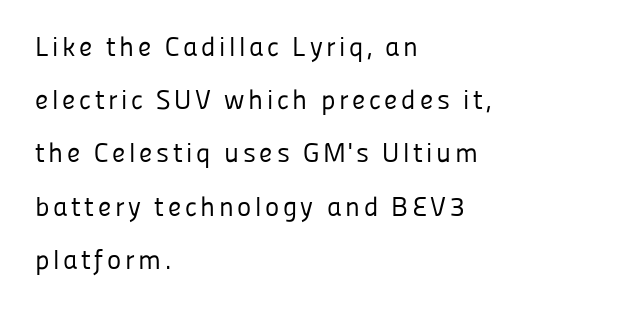
{"italic": "no", "bold": "no", "underline": "no", "align": "left", "line_spacing": "loose", "line_spacing_ratio": 1.97, "glyph_px": 27}
